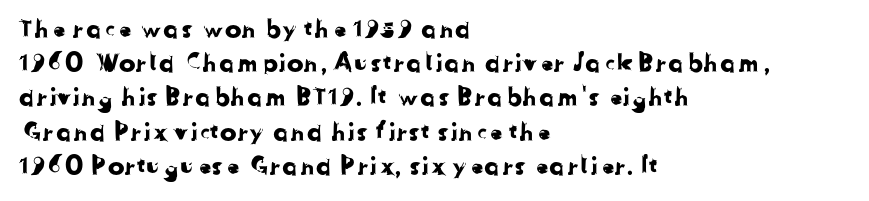
The image shows 25 px text type; set left-aligned, normal line spacing (1.37x), normal letter spacing, not underlined.
